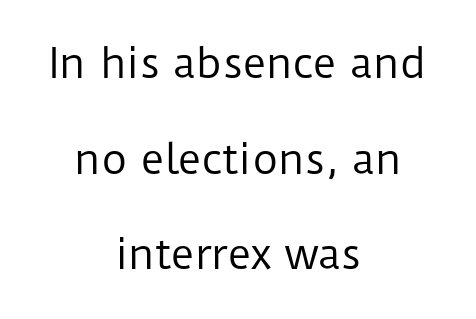
Notice how the stems are strictly vertical — no italics here. The font family rendered here belongs to the sans-serif group. Here the designer chose a conventional face with non-uniform glyph widths. Observe the ordinary spacing: letters are neighbours, not strangers.
